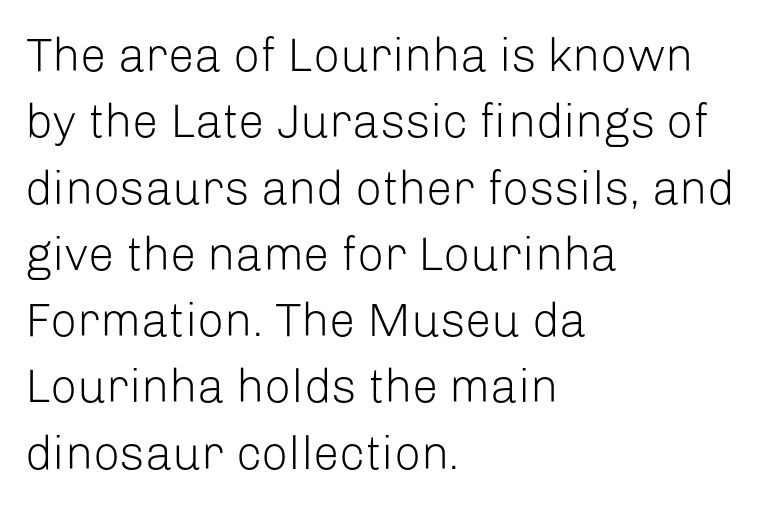
{"serif": "no", "italic": "no", "bold": "no", "weight": "light", "width": "normal", "stroke_contrast": "low", "x_height": "medium", "monospaced": "no", "underline": "no", "align": "left", "line_spacing": "normal", "line_spacing_ratio": 1.41, "letter_spacing": "normal", "letter_spacing_em": 0.0, "glyph_px": 47}
